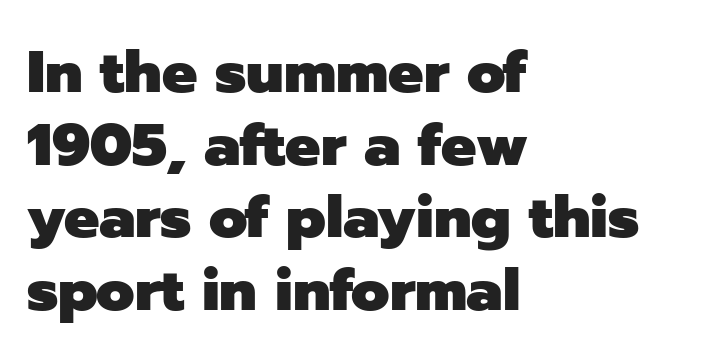
The image shows 59 px heavy sans-serif type, upright; set left-aligned, line spacing 1.23x, normal letter spacing, not underlined; low stroke contrast and a medium x-height.
